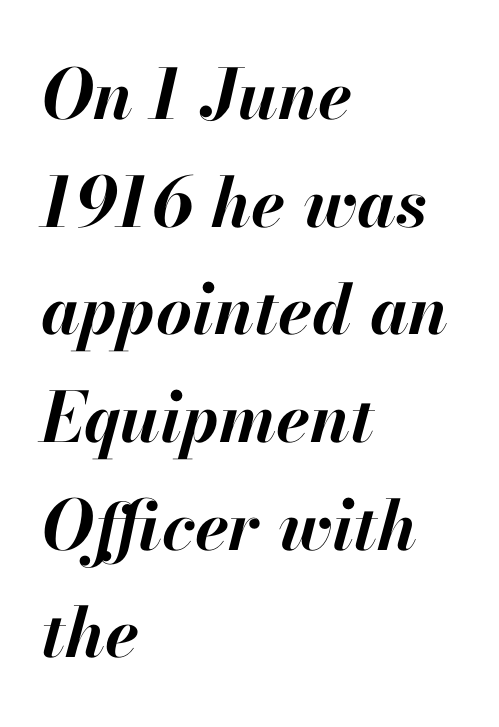
Q: Is the text bold? A: Yes.
Q: Is the text italic (slanted)? A: Yes, it leans right by about 13 degrees.
Q: Is the text underlined? A: No.
Q: How is the paragraph aligned? A: Left-aligned.
Q: Is the spacing between letters normal or unusually wide? A: Normal.
Q: Is the spacing between lines tight, normal or loose? A: Normal.
Q: Width (condensed, normal, or wide)? A: Normal.
Q: Stroke contrast? A: High.
Q: x-height? A: Small.
Q: Monospaced? A: No.
